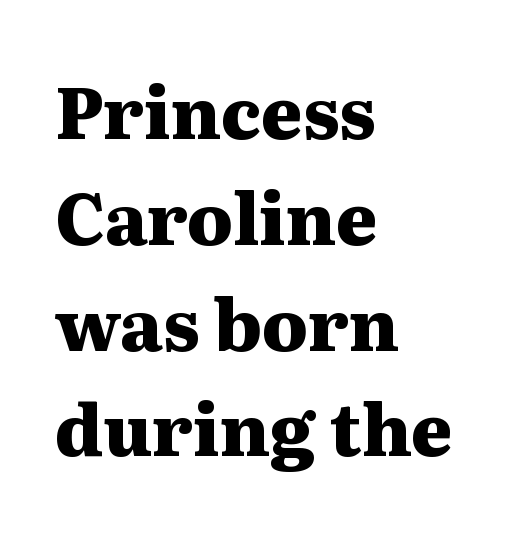
The image shows 71 px heavy, wide serif type, upright; set left-aligned, normal line spacing (1.49x), normal letter spacing, not underlined; medium stroke contrast and a medium x-height.
